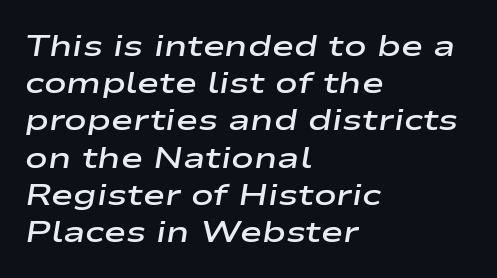
Short note: letters normally spaced. The passage shown is not underscored anywhere. If you drew a line through each stem, it would be angled. A student would call this left alignment; a typographer would say flush left, rag right. The passage shown is semibold, sitting just below true bold.
